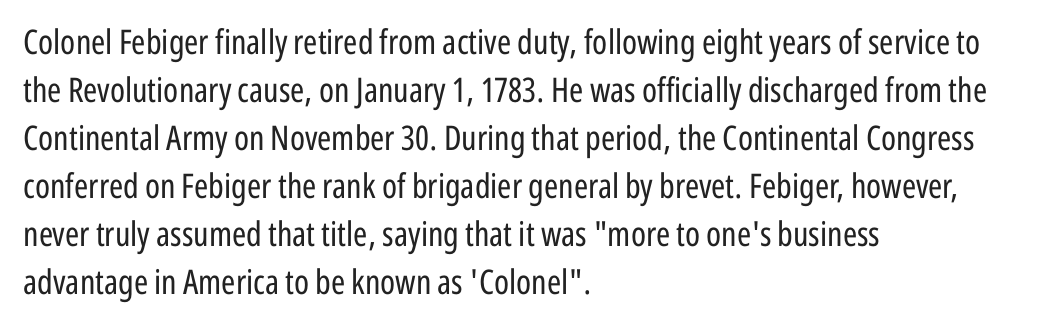
{"serif": "no", "italic": "no", "bold": "no", "weight": "regular", "width": "condensed", "stroke_contrast": "low", "x_height": "medium", "monospaced": "no", "underline": "no", "align": "left", "line_spacing": "normal", "line_spacing_ratio": 1.41, "letter_spacing": "normal", "letter_spacing_em": 0.0, "glyph_px": 34}
